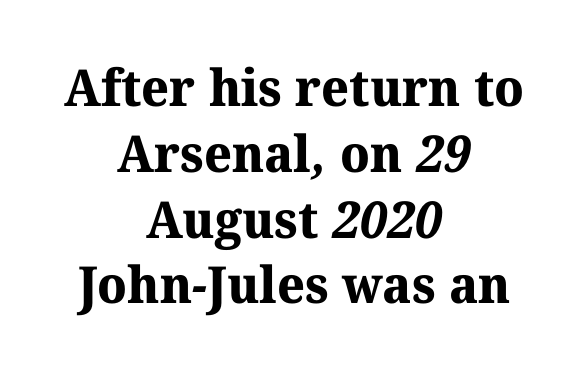
Horizontal bands of white between lines are of average thickness. These lines are rendered in a variable-pitch font. The passage is arranged like a title page — every line centered. Notice how thick the strokes are: this is what a full bold looks like.
